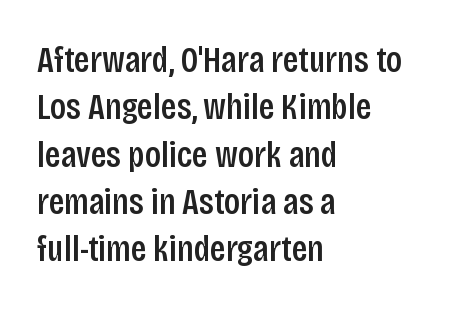
This block has exactly the height ordinary leading produces. The baseline area is clear. Look at the bottom of the vertical strokes: they stop flat, with no serifs. The specimen reads as upright at a glance. Casual observation: everything's shoved over to the left. You could not count columns in this text — the font is proportionally spaced.
